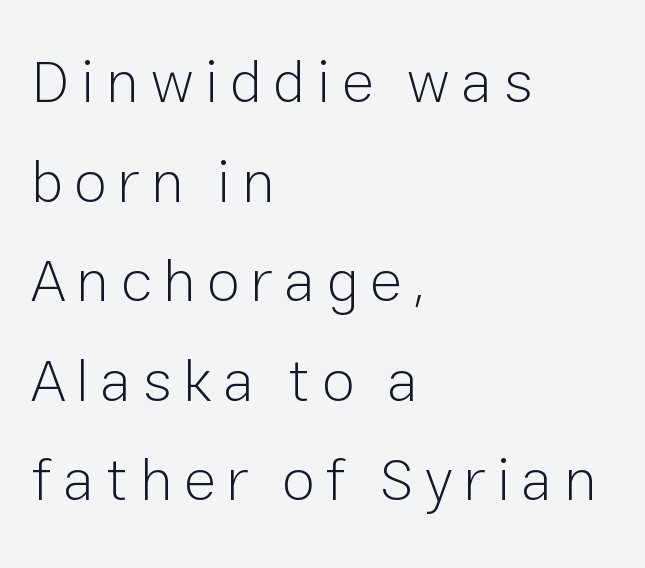
Q: Is the text bold? A: No.
Q: Is the text italic (slanted)? A: No, it is upright.
Q: Is the typeface a serif or a sans-serif typeface? A: Sans-serif.
Q: Is the text underlined? A: No.
Q: How is the paragraph aligned? A: Left-aligned.
Q: Is the spacing between lines tight, normal or loose? A: Normal.
Q: Width (condensed, normal, or wide)? A: Normal.
Q: Stroke contrast? A: Low.
Q: x-height? A: Medium.
Q: Monospaced? A: No.
